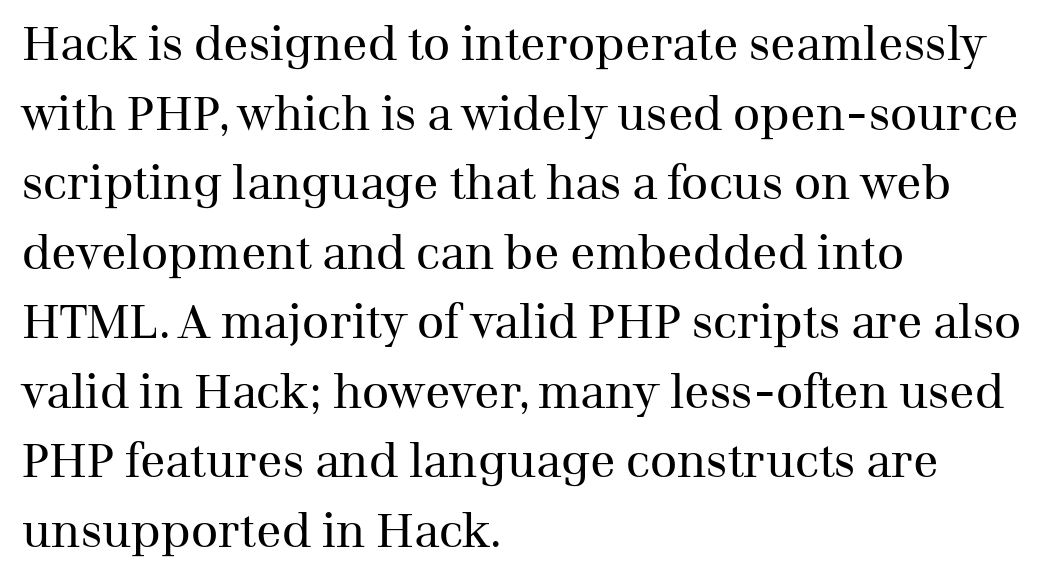
Q: Is the text bold? A: No.
Q: Is the text italic (slanted)? A: No, it is upright.
Q: Is the typeface a serif or a sans-serif typeface? A: Serif.
Q: Is the text underlined? A: No.
Q: How is the paragraph aligned? A: Left-aligned.
Q: Is the spacing between letters normal or unusually wide? A: Normal.
Q: Is the spacing between lines tight, normal or loose? A: Normal.
Q: Width (condensed, normal, or wide)? A: Normal.
Q: Stroke contrast? A: Medium.
Q: x-height? A: Medium.
Q: Monospaced? A: No.
